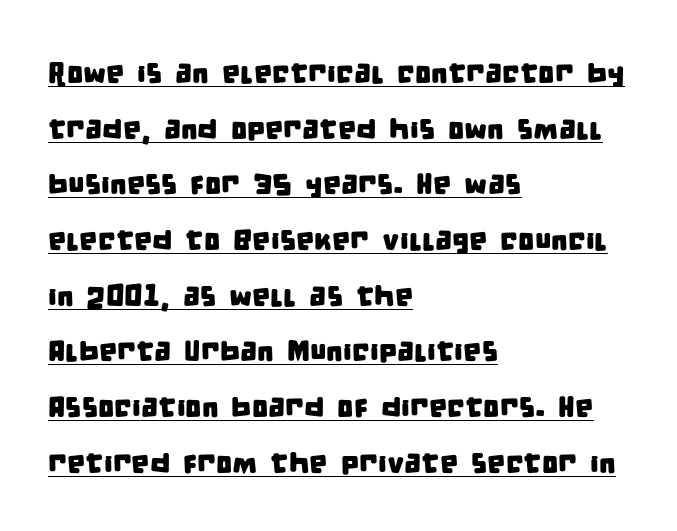
{"serif": "no", "width": "condensed", "stroke_contrast": "low", "x_height": "large", "monospaced": "no", "underline": "yes", "align": "left", "line_spacing": "loose", "line_spacing_ratio": 1.92, "letter_spacing": "normal", "letter_spacing_em": 0.0, "glyph_px": 29}
